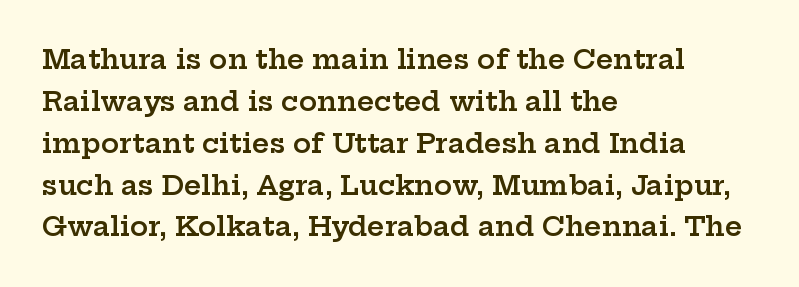
The image shows 27 px text type, upright; set left-aligned, normal line spacing (1.55x), normal letter spacing, not underlined.
